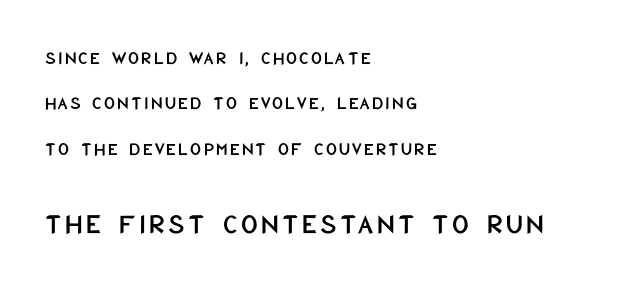
Unlike italic type, these characters show no tilt at all. The letters advance in unequal steps, a hallmark of proportional type. Leftover space on each line is placed entirely after the last word. Block two is the big one; block one sits smaller above it.
